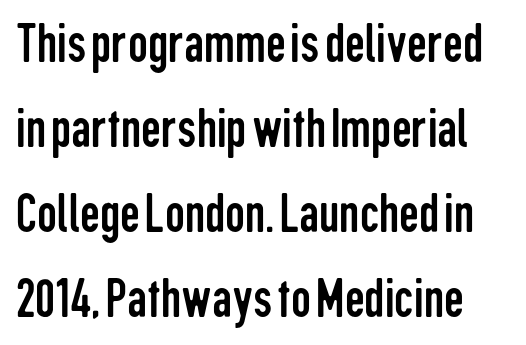
Q: Is the text bold? A: No.
Q: Is the text italic (slanted)? A: No, it is upright.
Q: Is the typeface a serif or a sans-serif typeface? A: Sans-serif.
Q: Is the text underlined? A: No.
Q: Is the spacing between letters normal or unusually wide? A: Normal.
Q: Is the spacing between lines tight, normal or loose? A: Normal.
Q: Width (condensed, normal, or wide)? A: Condensed.
Q: Stroke contrast? A: Low.
Q: x-height? A: Medium.
Q: Monospaced? A: No.
